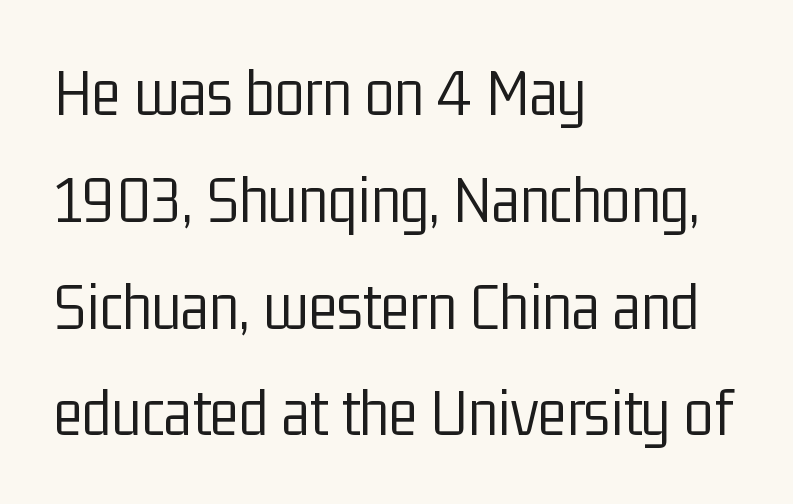
Q: Is the text bold? A: No.
Q: Is the text italic (slanted)? A: No, it is upright.
Q: Is the typeface a serif or a sans-serif typeface? A: Sans-serif.
Q: Is the text underlined? A: No.
Q: How is the paragraph aligned? A: Left-aligned.
Q: Is the spacing between letters normal or unusually wide? A: Normal.
Q: Is the spacing between lines tight, normal or loose? A: Normal.
Q: Width (condensed, normal, or wide)? A: Condensed.
Q: Stroke contrast? A: Low.
Q: x-height? A: Medium.
Q: Monospaced? A: No.
